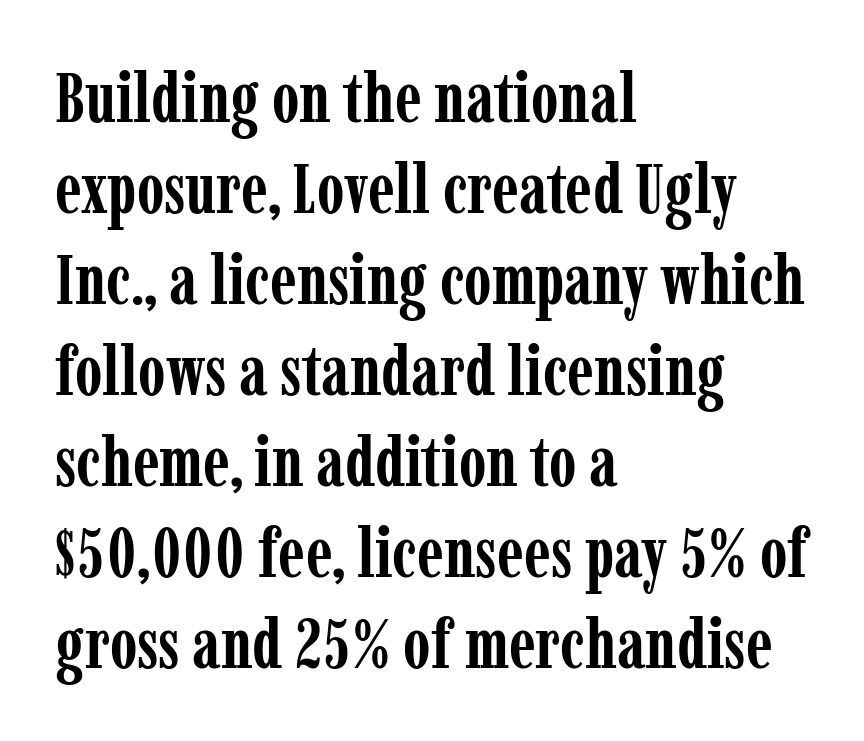
Looks like regular typesetting: each glyph gets only the width it needs. The designer went with a serif here, giving each stem small feet. Upright lettering throughout. These lines are set flush left with a ragged right edge. Compared with an ordinary text face, these strokes are far heavier — a full bold. Horizontal bands of white between lines are of average thickness.
